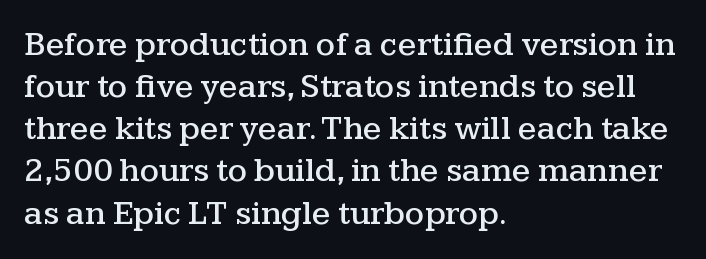
{"serif": "yes", "italic": "no", "width": "wide", "stroke_contrast": "medium", "x_height": "medium", "monospaced": "no", "underline": "no", "align": "left", "line_spacing_ratio": 1.24, "letter_spacing": "normal", "letter_spacing_em": 0.0, "glyph_px": 34}
